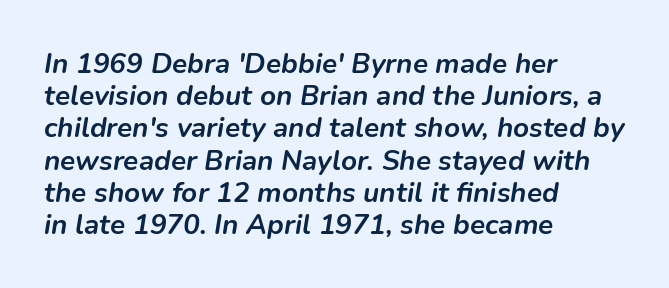
Q: Is the text bold? A: Yes.
Q: Is the text italic (slanted)? A: Yes, it leans right by about 9 degrees.
Q: Is the text underlined? A: No.
Q: How is the paragraph aligned? A: Left-aligned.
Q: Is the spacing between letters normal or unusually wide? A: Normal.
Q: Is the spacing between lines tight, normal or loose? A: Tight.
Q: Width (condensed, normal, or wide)? A: Normal.
Q: Stroke contrast? A: Low.
Q: x-height? A: Medium.
Q: Monospaced? A: No.
